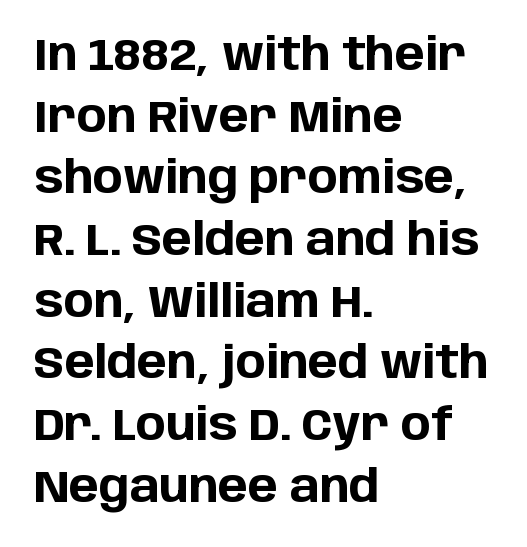
Observe the ordinary spacing: letters are neighbours, not strangers. To sum up the face: it is a sans, with no serifs. Stroke thickness is high; the sample reads as a true bold. The glyphs are unaccompanied by any horizontal stroke below them. The rendering uses a moderate line-height, typical for paragraphs.
